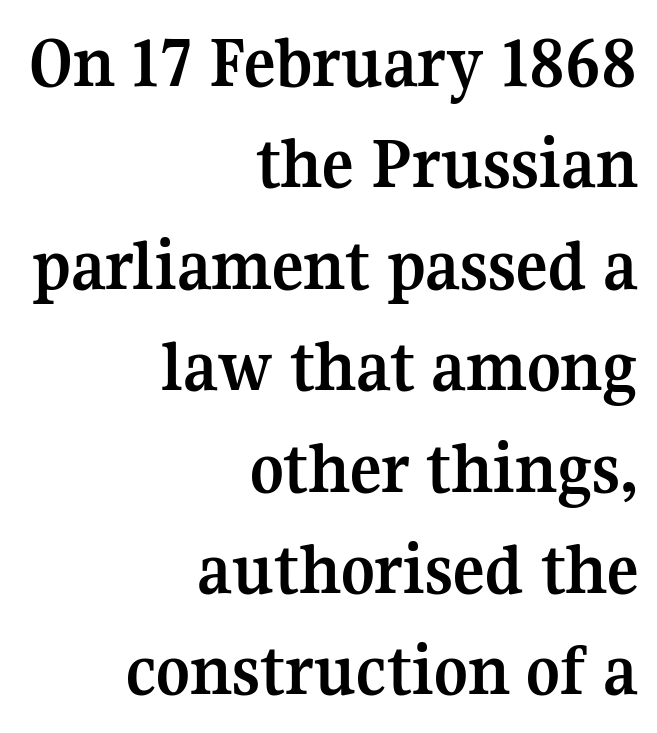
Q: Is the text bold? A: Yes.
Q: Is the text italic (slanted)? A: No, it is upright.
Q: Is the typeface a serif or a sans-serif typeface? A: Serif.
Q: Is the text underlined? A: No.
Q: How is the paragraph aligned? A: Right-aligned.
Q: Is the spacing between letters normal or unusually wide? A: Normal.
Q: Is the spacing between lines tight, normal or loose? A: Normal.
Q: Width (condensed, normal, or wide)? A: Normal.
Q: Stroke contrast? A: Medium.
Q: x-height? A: Medium.
Q: Monospaced? A: No.
